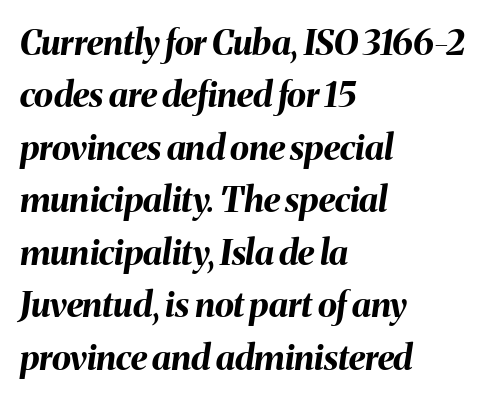
Q: Is the text bold? A: Yes.
Q: Is the text italic (slanted)? A: Yes, it leans right by about 8 degrees.
Q: Is the text underlined? A: No.
Q: How is the paragraph aligned? A: Left-aligned.
Q: Is the spacing between letters normal or unusually wide? A: Normal.
Q: Is the spacing between lines tight, normal or loose? A: Normal.
Q: Width (condensed, normal, or wide)? A: Normal.
Q: Stroke contrast? A: Medium.
Q: x-height? A: Medium.
Q: Monospaced? A: No.
